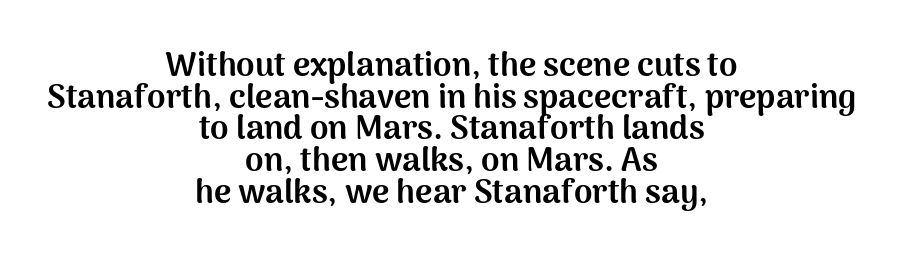
The image shows 33 px bold sans-serif type, upright; set centered, tight line spacing (0.96x), normal letter spacing, not underlined; medium stroke contrast and a medium x-height.
